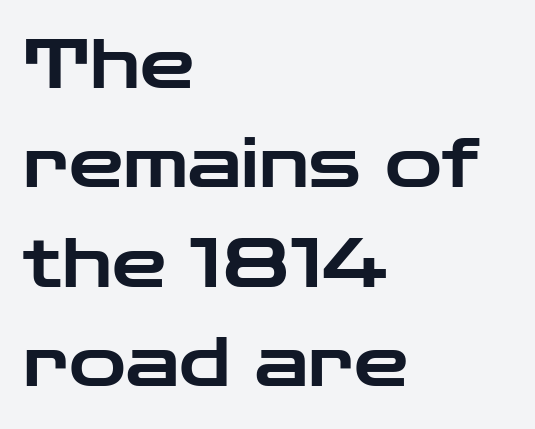
{"serif": "no", "italic": "no", "width": "wide", "stroke_contrast": "low", "x_height": "medium", "monospaced": "no", "underline": "no", "align": "left", "line_spacing": "normal", "line_spacing_ratio": 1.44, "letter_spacing": "normal", "letter_spacing_em": 0.0, "glyph_px": 69}
